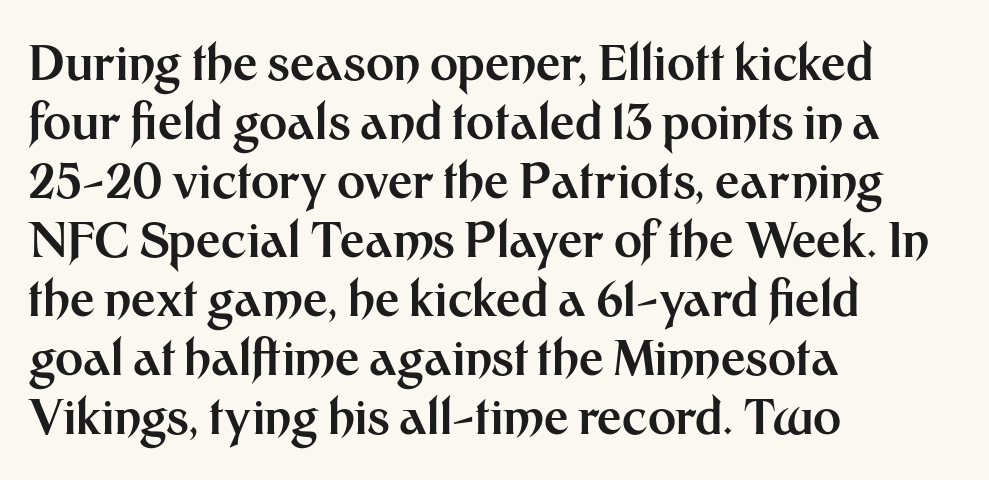
Tall strokes in this sample are plumb rather than angled. In terms of letterform style, serifs are entirely absent. The face used here is proportionally spaced, like ordinary book or web type. Nothing unusual about the tracking: characters are spaced as the font intends. I'd describe the lettering as bold — thick and assertive. Check the space under the baseline: it is left empty.
